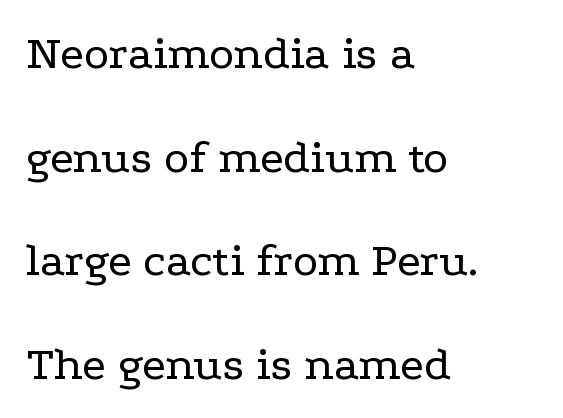
{"serif": "yes", "italic": "no", "bold": "no", "weight": "regular", "width": "wide", "stroke_contrast": "low", "x_height": "medium", "monospaced": "no", "underline": "no", "align": "left", "line_spacing": "loose", "line_spacing_ratio": 2.16, "letter_spacing": "normal", "letter_spacing_em": 0.0, "glyph_px": 48}
